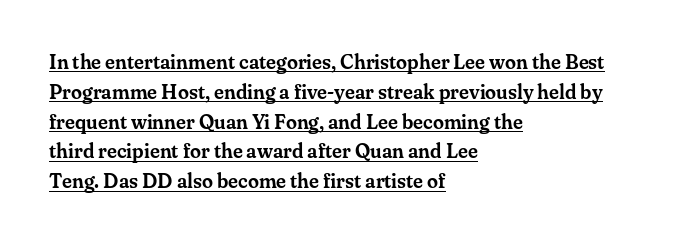
This sample uses plain, unmodified letter spacing. The line-height multiplier appears to be the usual default. The ragged edge is on the right, which tells us the setting is flush left. This sample carries an underscore along the baseline area. Does the lettering tilt? It doesn't — this is upright.
